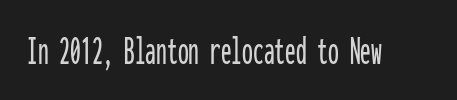
The rendering uses typewriter-style spacing with identical character cells. You could call the tracking neutral — neither tight nor loose. These lines are composed in type without serifs. The lettering stays uniformly vertical, giving the passage a roman look. The baseline area is clear.
